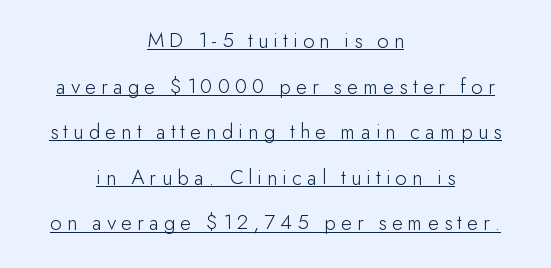
{"italic": "no", "bold": "no", "underline": "yes", "align": "center", "line_spacing": "loose", "line_spacing_ratio": 2.07, "letter_spacing": "wide", "letter_spacing_em": 0.24, "glyph_px": 22}
